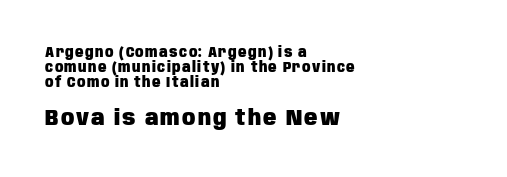
The image shows 22 px bold type, upright; set left-aligned, tight line spacing (1.06x), not underlined; the second (bottom) block is 1.57x larger.
